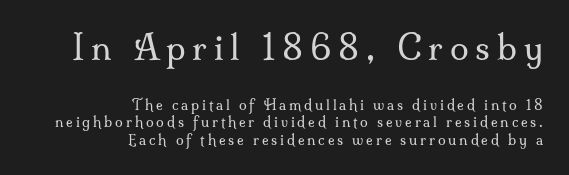
Is this a fixed-width face? No — the glyphs have proportional, varying widths. Check the space under the baseline: it is left empty. The specimen reads as upright at a glance. Inter-character spacing is expanded well beyond the font's built-in metrics.
